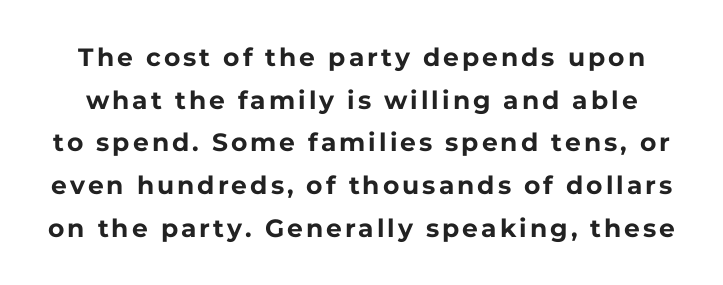
It's the straight-up-and-down kind of type. Students, this is bold: see how much ink each stroke carries. The strip under each line holds only bare page.
